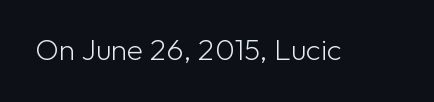
Q: Is the text bold? A: No.
Q: Is the text italic (slanted)? A: No, it is upright.
Q: Is the typeface a serif or a sans-serif typeface? A: Sans-serif.
Q: Is the text underlined? A: No.
Q: Is the spacing between letters normal or unusually wide? A: Normal.
Q: Width (condensed, normal, or wide)? A: Normal.
Q: Stroke contrast? A: Low.
Q: x-height? A: Medium.
Q: Monospaced? A: No.
